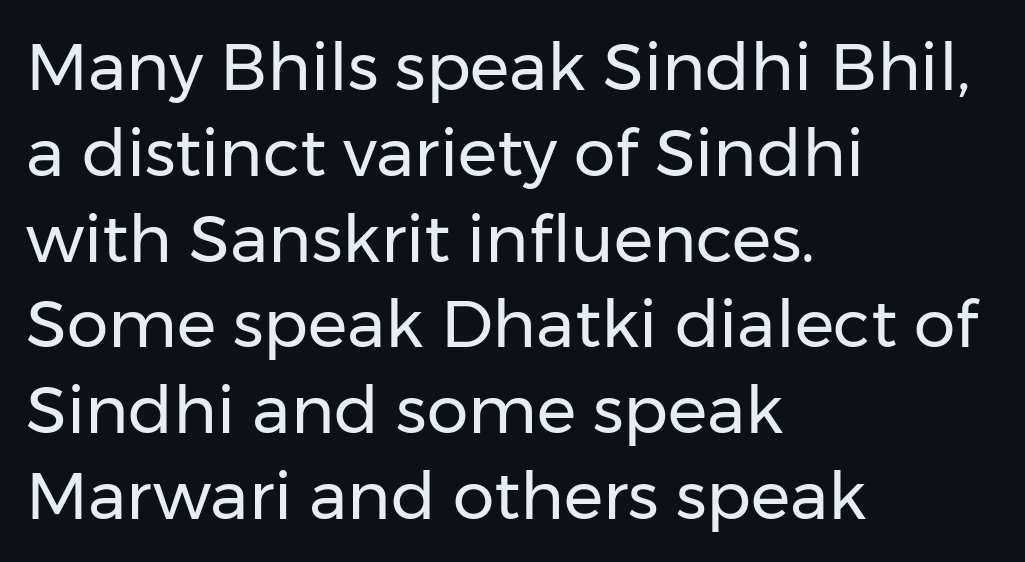
{"serif": "no", "italic": "no", "bold": "no", "weight": "regular", "width": "normal", "stroke_contrast": "low", "x_height": "medium", "monospaced": "no", "underline": "no", "align": "left", "line_spacing": "normal", "line_spacing_ratio": 1.3, "letter_spacing": "normal", "letter_spacing_em": 0.0, "glyph_px": 66}
